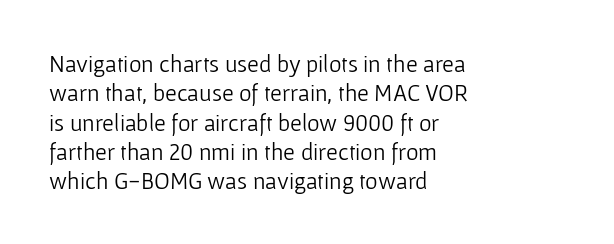
{"italic": "no", "bold": "no", "underline": "no", "align": "left", "line_spacing_ratio": 1.22, "letter_spacing": "normal", "letter_spacing_em": 0.0, "glyph_px": 24}
